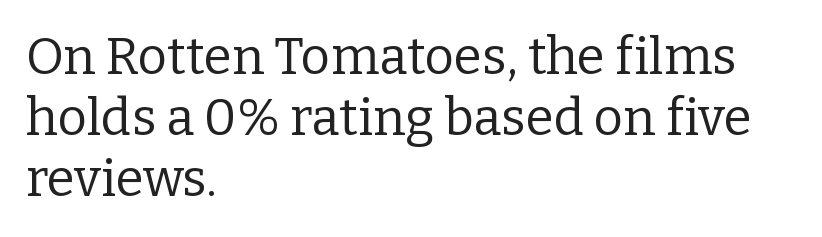
The image shows 51 px regular-weight serif type, upright; set left-aligned, line spacing 1.2x, normal letter spacing, not underlined; low stroke contrast and a medium x-height.
